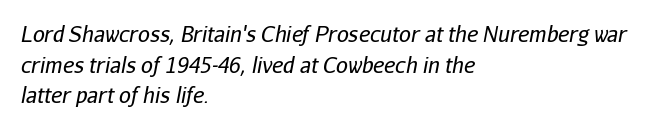
{"italic": "yes", "lean": "right", "slant_degrees": 11, "bold": "no", "underline": "no", "align": "left", "line_spacing": "normal", "line_spacing_ratio": 1.46, "letter_spacing": "normal", "letter_spacing_em": 0.0, "glyph_px": 21}
